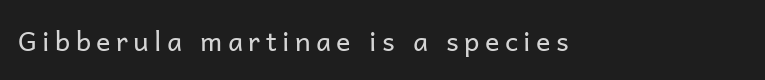
Q: Is the text bold? A: No.
Q: Is the text italic (slanted)? A: No, it is upright.
Q: Is the text underlined? A: No.
Q: Is the spacing between letters normal or unusually wide? A: Unusually wide.
